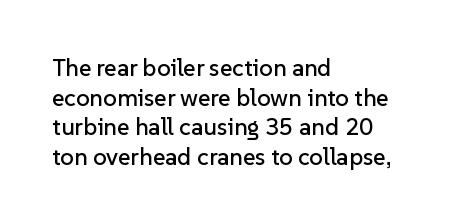
The rag falls on the right side of this text block. This sample uses an upright cut, with every glyph sitting square on the baseline. This sample uses plain, unmodified letter spacing. The strip under each line holds only bare page.
